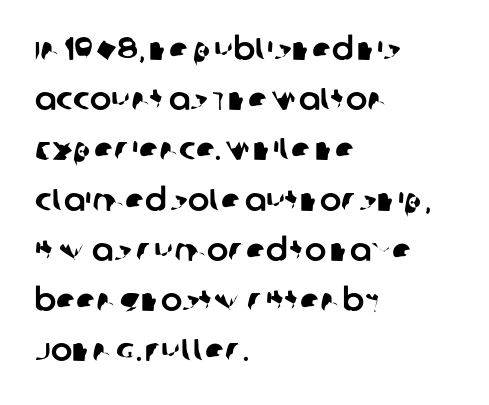
Q: Is the typeface a serif or a sans-serif typeface? A: Sans-serif.
Q: Is the text underlined? A: No.
Q: How is the paragraph aligned? A: Left-aligned.
Q: Is the spacing between letters normal or unusually wide? A: Normal.
Q: Is the spacing between lines tight, normal or loose? A: Normal.
Q: Width (condensed, normal, or wide)? A: Normal.
Q: Stroke contrast? A: Low.
Q: x-height? A: Large.
Q: Monospaced? A: No.
